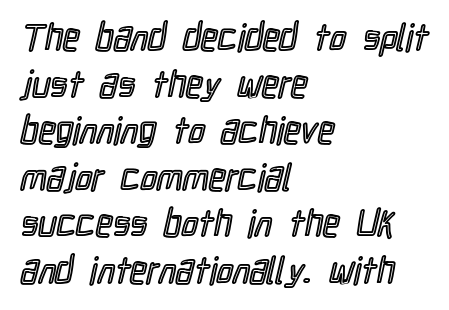
Students, observe: this is what conventionally led text looks like. Every row of glyphs begins at an identical x-position on the left. The space beneath each line is pristine and unruled. Between one letter and the next there's only the usual sliver of space.
